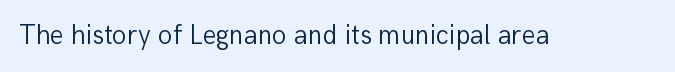
Has an underline been added? It has not. The type is set solid horizontally, with unmodified tracking. The characters are drawn with everyday or finer stroke widths. Every character sits straight up, as roman type does.
